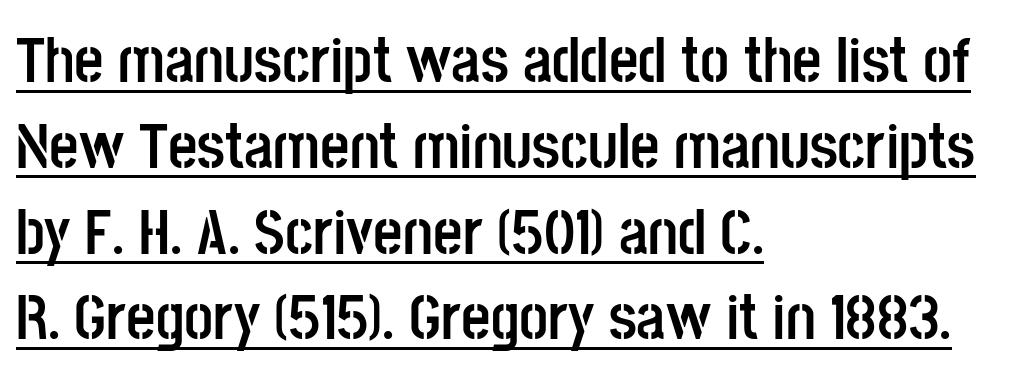
The image shows 64 px semibold, condensed sans-serif type, upright; set left-aligned, normal line spacing (1.34x), normal letter spacing, underlined; low stroke contrast and a large x-height.
